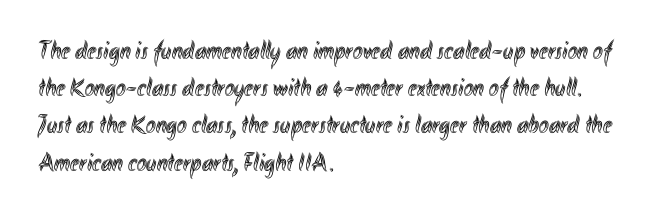
The passage is arranged the way most books set body copy — flush left. No extra tracking has been applied to these lines. The leading is moderate, giving the passage an even texture. The specimen omits any rule beneath the text block's lines.
